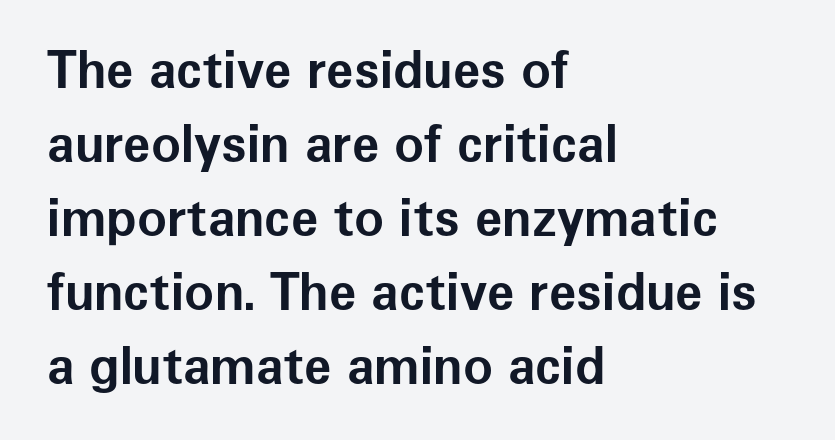
Has an underline been added? It has not. Serifs: no, the terminals of the letterforms are clean. A dark, heavy texture on the line: the type is bold. There is no visible air inserted between adjacent glyphs.
